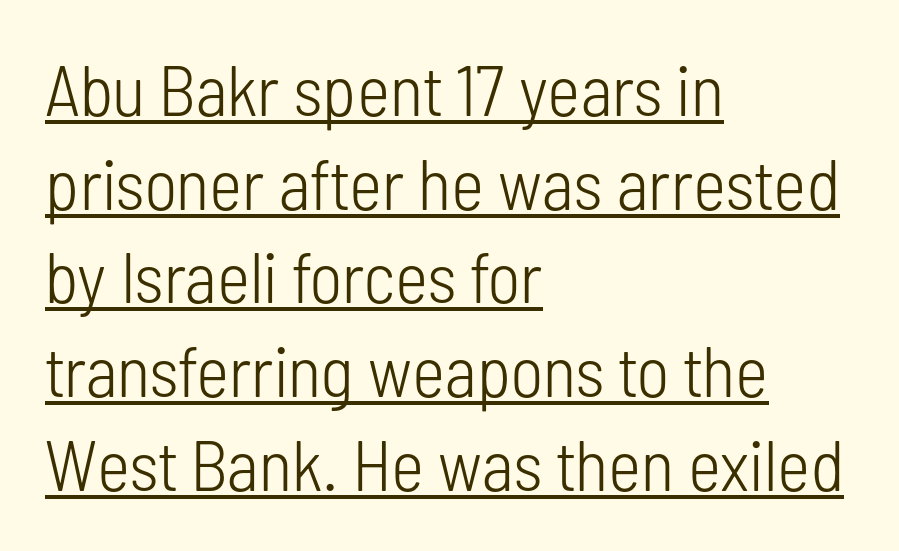
Q: Is the text bold? A: No.
Q: Is the text italic (slanted)? A: No, it is upright.
Q: Is the typeface a serif or a sans-serif typeface? A: Sans-serif.
Q: Is the text underlined? A: Yes.
Q: How is the paragraph aligned? A: Left-aligned.
Q: Is the spacing between letters normal or unusually wide? A: Normal.
Q: Is the spacing between lines tight, normal or loose? A: Normal.
Q: Width (condensed, normal, or wide)? A: Condensed.
Q: Stroke contrast? A: Low.
Q: x-height? A: Medium.
Q: Monospaced? A: No.
